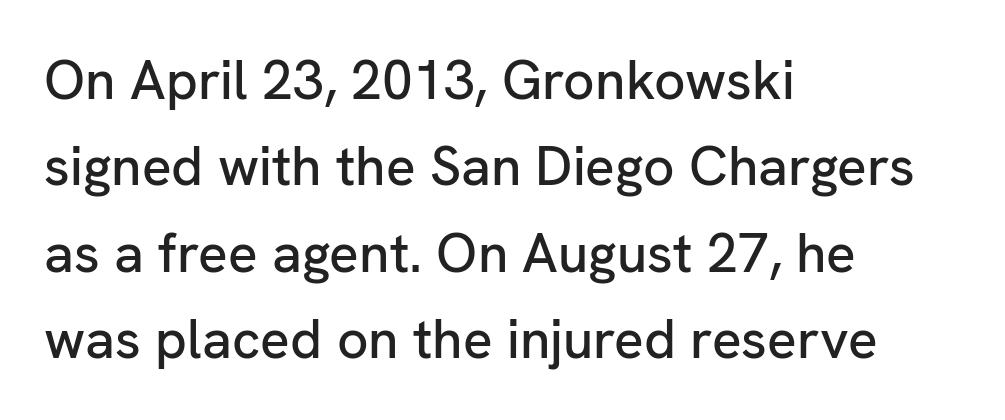
The image shows 55 px sans-serif type, upright; set left-aligned, normal line spacing (1.57x), normal letter spacing, not underlined; low stroke contrast and a medium x-height.
